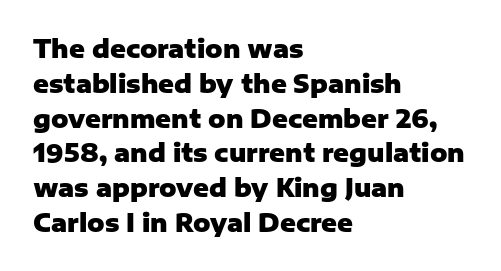
The image shows 24 px bold type, upright; set left-aligned, normal line spacing (1.45x), normal letter spacing, not underlined.
